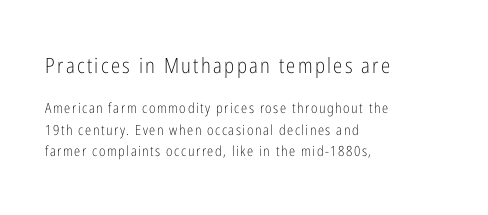
{"italic": "no", "bold": "no", "underline": "no", "align": "left", "line_spacing": "normal", "line_spacing_ratio": 1.54, "larger_block": "first", "size_ratio": 1.5, "glyph_px": 21}
